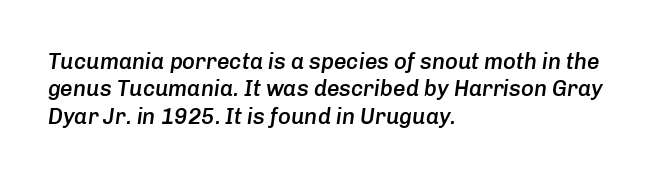
Q: Is the text bold? A: Semi-bold.
Q: Is the text italic (slanted)? A: Yes, it leans right by about 8 degrees.
Q: Is the text underlined? A: No.
Q: How is the paragraph aligned? A: Left-aligned.
Q: Is the spacing between letters normal or unusually wide? A: Normal.
Q: Is the spacing between lines tight, normal or loose? A: Normal.
